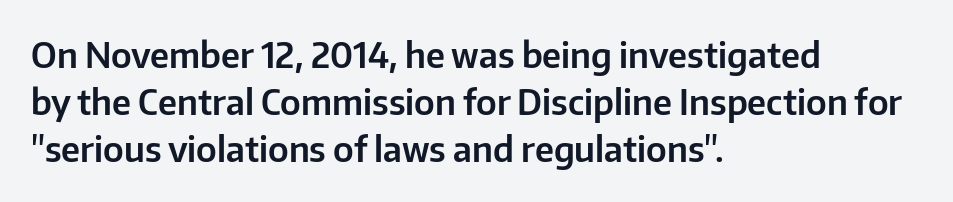
The image shows 35 px sans-serif type, upright; set left-aligned, normal line spacing (1.35x), normal letter spacing, not underlined; low stroke contrast and a medium x-height.
